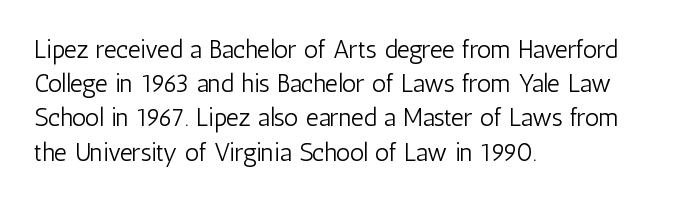
The area under the type is left untouched. A roman cut, with each character standing at attention. Observe the ordinary spacing: letters are neighbours, not strangers. Notice how the passage keeps a crisp vertical edge on the left only.
